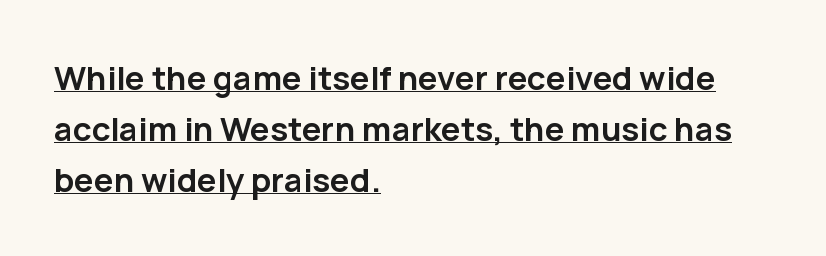
The image shows 33 px semibold sans-serif type, upright; set left-aligned, normal line spacing (1.54x), normal letter spacing, underlined; low stroke contrast and a medium x-height.
